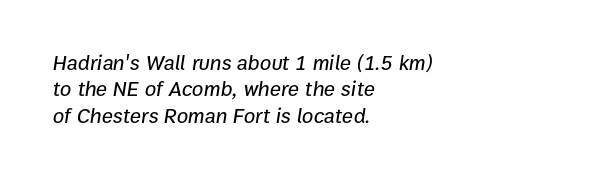
Descenders hang freely into open space. The rendering keeps characters at their native spacing. The passage shown leans; its letterforms are oblique. These lines are set flush left with a ragged right edge. Horizontal bands of white between lines are of average thickness.
